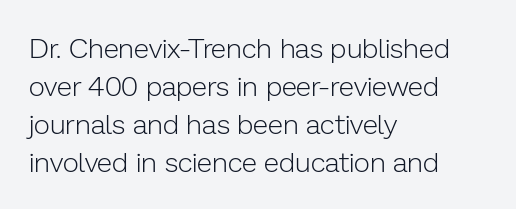
Q: Is the text bold? A: No.
Q: Is the text italic (slanted)? A: No, it is upright.
Q: Is the typeface a serif or a sans-serif typeface? A: Sans-serif.
Q: Is the text underlined? A: No.
Q: How is the paragraph aligned? A: Left-aligned.
Q: Is the spacing between letters normal or unusually wide? A: Normal.
Q: Is the spacing between lines tight, normal or loose? A: Normal.
Q: Width (condensed, normal, or wide)? A: Normal.
Q: Stroke contrast? A: Low.
Q: x-height? A: Medium.
Q: Monospaced? A: No.
